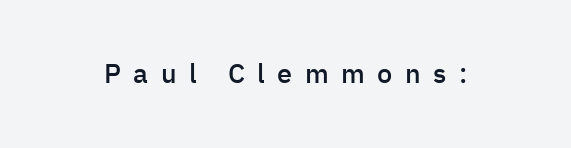
Q: Is the text bold? A: Semi-bold.
Q: Is the text italic (slanted)? A: No, it is upright.
Q: Is the text underlined? A: No.
Q: Is the spacing between letters normal or unusually wide? A: Unusually wide.
